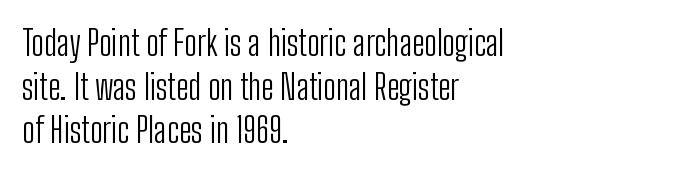
Q: Is the text bold? A: No.
Q: Is the text italic (slanted)? A: No, it is upright.
Q: Is the typeface a serif or a sans-serif typeface? A: Sans-serif.
Q: Is the text underlined? A: No.
Q: How is the paragraph aligned? A: Left-aligned.
Q: Is the spacing between letters normal or unusually wide? A: Normal.
Q: Is the spacing between lines tight, normal or loose? A: Normal.
Q: Width (condensed, normal, or wide)? A: Condensed.
Q: Stroke contrast? A: Low.
Q: x-height? A: Medium.
Q: Monospaced? A: No.
